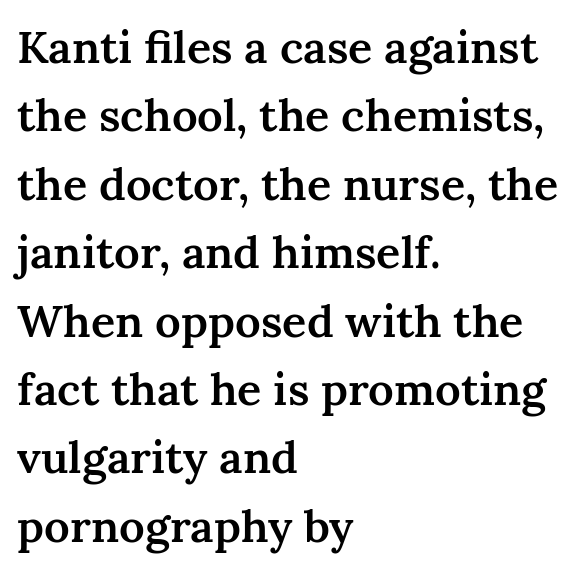
The image shows 45 px semibold serif type, upright; set left-aligned, normal line spacing (1.52x), normal letter spacing, not underlined; medium stroke contrast and a medium x-height.
